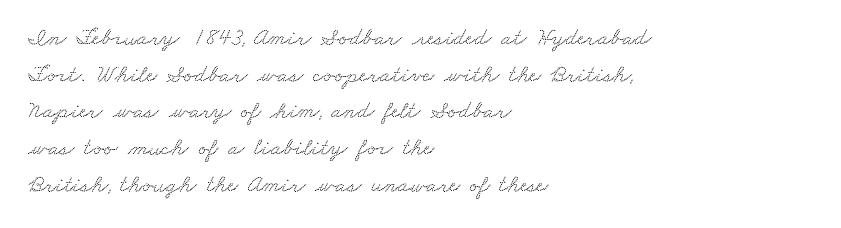
{"underline": "no", "align": "left", "line_spacing": "normal", "line_spacing_ratio": 1.53, "letter_spacing": "normal", "letter_spacing_em": 0.0, "glyph_px": 24}
